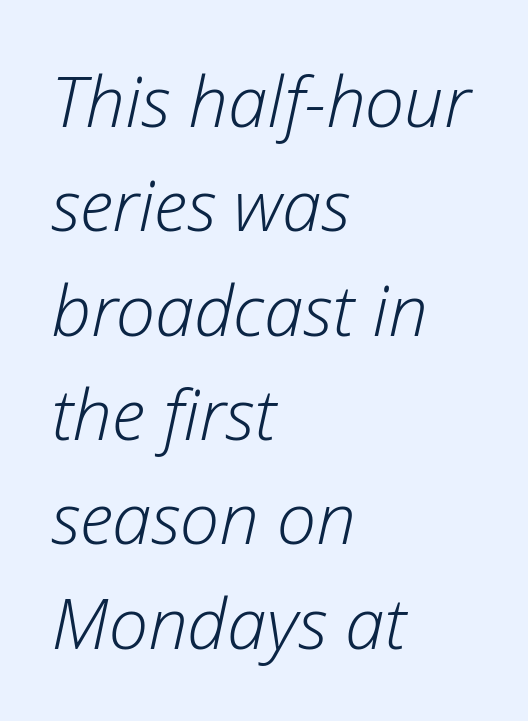
{"italic": "yes", "lean": "right", "slant_degrees": 12, "bold": "no", "weight": "light", "width": "normal", "stroke_contrast": "low", "x_height": "medium", "monospaced": "no", "underline": "no", "align": "left", "line_spacing": "normal", "line_spacing_ratio": 1.47, "letter_spacing": "normal", "letter_spacing_em": 0.0, "glyph_px": 71}
